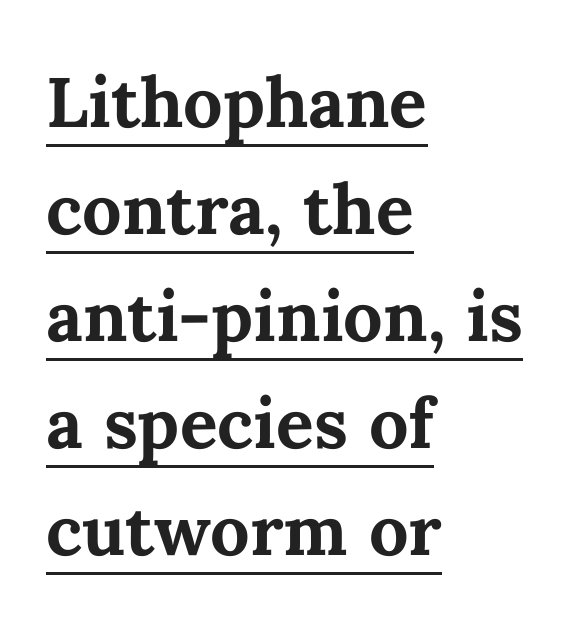
The image shows 70 px bold type, upright; set left-aligned, normal line spacing (1.53x), normal letter spacing, underlined; medium stroke contrast and a medium x-height.
